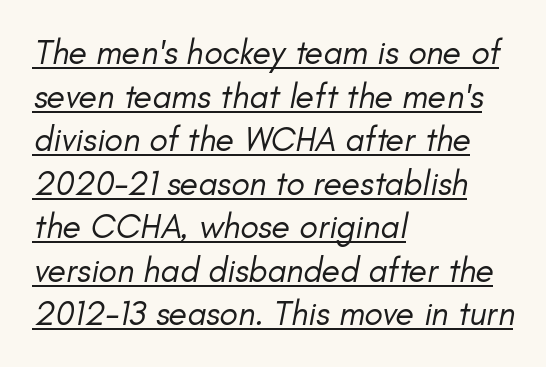
Counters stay open thanks to moderate or lighter strokes. Casual observation: everything's shoved over to the left. Tracking here is standard; glyphs follow each other at the usual distance. Honestly, the row spacing looks completely unremarkable. Note the varied advance widths — an 'i' is clearly narrower than an 'm'.
